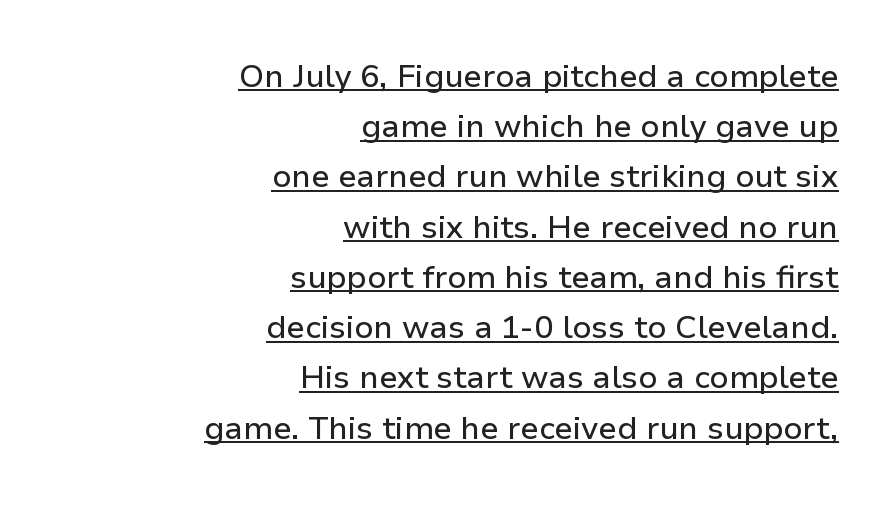
{"serif": "no", "italic": "no", "width": "normal", "stroke_contrast": "low", "x_height": "medium", "monospaced": "no", "underline": "yes", "align": "right", "line_spacing": "normal", "line_spacing_ratio": 1.57, "letter_spacing": "normal", "letter_spacing_em": 0.0, "glyph_px": 32}
